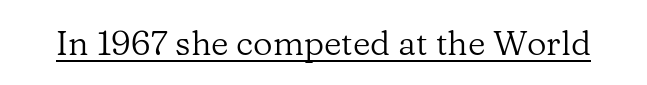
{"serif": "yes", "italic": "no", "bold": "no", "weight": "regular", "width": "normal", "stroke_contrast": "low", "x_height": "medium", "monospaced": "no", "underline": "yes", "letter_spacing": "normal", "letter_spacing_em": 0.0, "glyph_px": 34}
